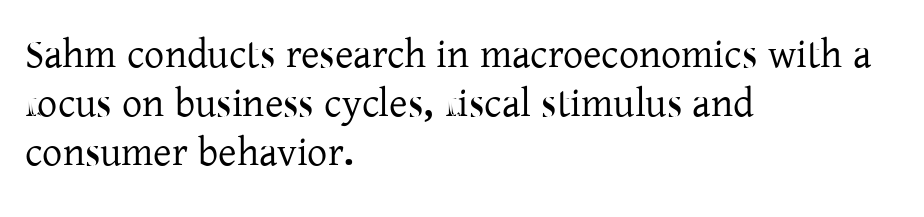
The image shows 40 px serif type, upright; set left-aligned, line spacing 1.23x, normal letter spacing, not underlined; low stroke contrast and a medium x-height.
